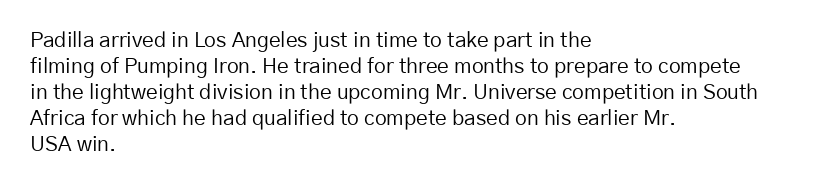
Q: Is the text bold? A: No.
Q: Is the text italic (slanted)? A: No, it is upright.
Q: Is the text underlined? A: No.
Q: How is the paragraph aligned? A: Left-aligned.
Q: Is the spacing between letters normal or unusually wide? A: Normal.
